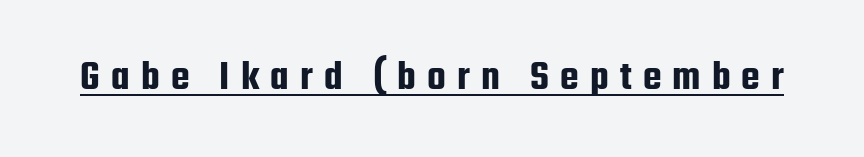
The image shows 43 px condensed sans-serif type, upright; set unusually wide letter spacing (+0.26 em), underlined; low stroke contrast and a medium x-height.
